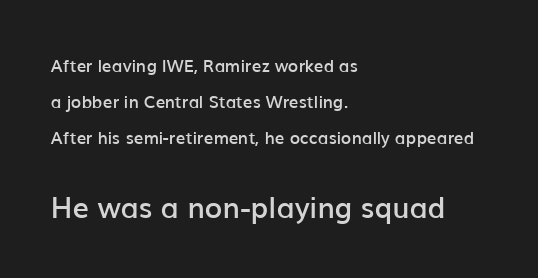
The image shows 29 px semibold sans-serif type, upright; set left-aligned, loose line spacing (2.13x), normal letter spacing, not underlined; the second (bottom) block is 1.71x larger; low stroke contrast and a medium x-height.
